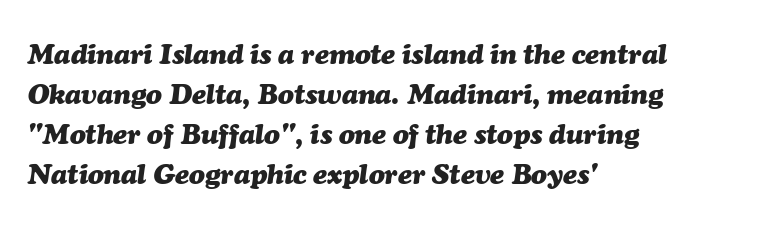
{"italic": "yes", "lean": "right", "slant_degrees": 7, "bold": "yes", "weight": "heavy", "width": "normal", "stroke_contrast": "medium", "x_height": "medium", "monospaced": "no", "underline": "no", "align": "left", "line_spacing": "normal", "line_spacing_ratio": 1.38, "letter_spacing": "normal", "letter_spacing_em": 0.0, "glyph_px": 29}
